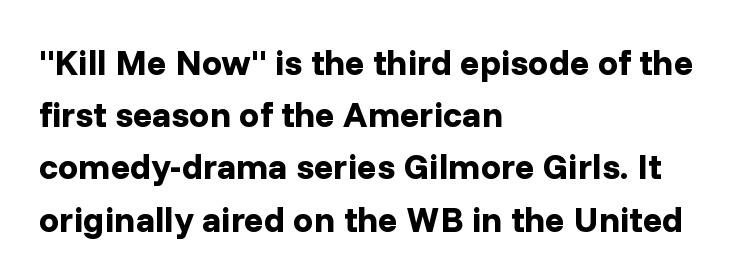
The image shows 36 px bold sans-serif type, upright; set left-aligned, normal line spacing (1.45x), normal letter spacing, not underlined; low stroke contrast and a medium x-height.
